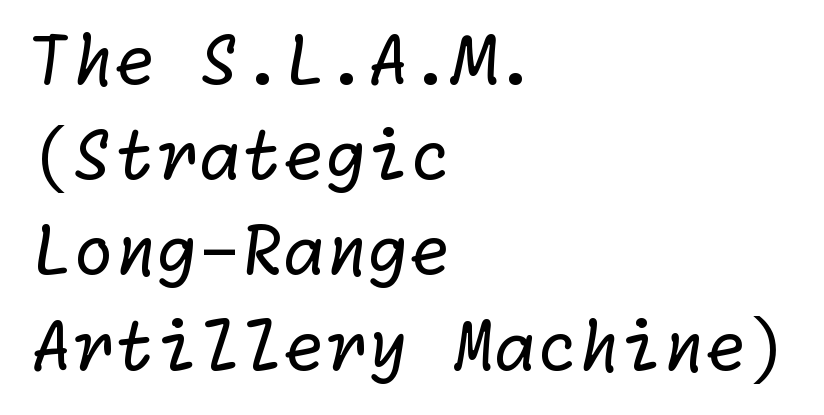
The image shows 68 px regular-weight sans-serif type; set left-aligned, normal line spacing (1.4x), normal letter spacing, not underlined; low stroke contrast and a medium x-height.
